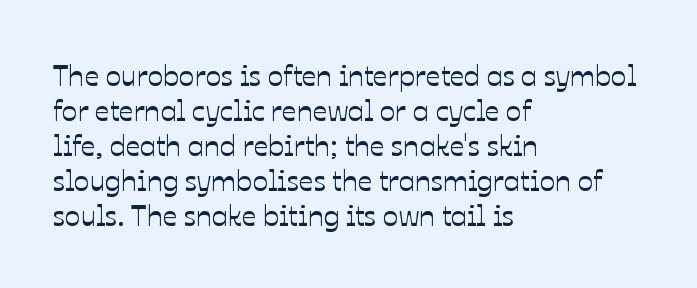
The image shows 29 px text type, upright; set left-aligned, line spacing 1.21x, normal letter spacing, not underlined; low stroke contrast and a medium x-height.
